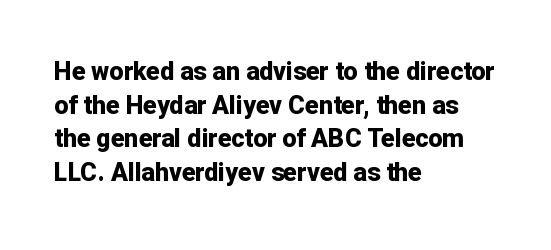
The image shows 25 px bold type, upright; set left-aligned, normal line spacing (1.35x), normal letter spacing, not underlined.
